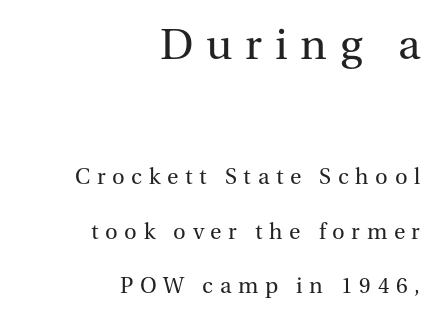
Q: Is the text bold? A: No.
Q: Is the text italic (slanted)? A: No, it is upright.
Q: Is the typeface a serif or a sans-serif typeface? A: Serif.
Q: Is the text underlined? A: No.
Q: How is the paragraph aligned? A: Right-aligned.
Q: Is the spacing between letters normal or unusually wide? A: Unusually wide.
Q: Is the spacing between lines tight, normal or loose? A: Loose.
Q: Which block of text is set in a larger size, the first (top) or the second (bottom)? A: The first (top) one.
Q: Width (condensed, normal, or wide)? A: Normal.
Q: Stroke contrast? A: Medium.
Q: x-height? A: Medium.
Q: Monospaced? A: No.
